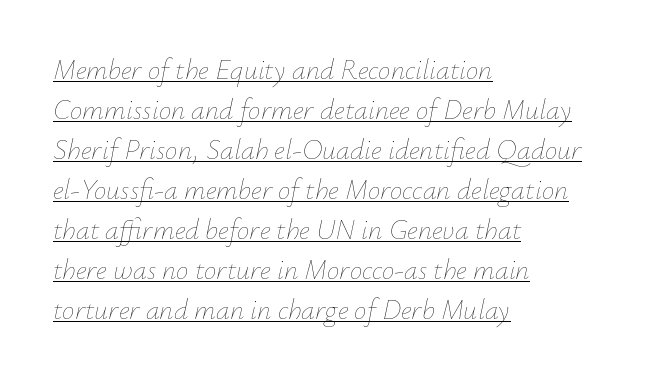
The image shows 28 px thin type, italic (leaning right); set left-aligned, normal line spacing (1.43x), normal letter spacing, underlined; low stroke contrast and a small x-height.
